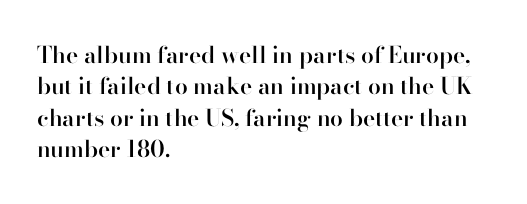
{"italic": "no", "bold": "semi", "underline": "no", "align": "left", "line_spacing": "normal", "line_spacing_ratio": 1.36, "letter_spacing": "normal", "letter_spacing_em": 0.0, "glyph_px": 23}
